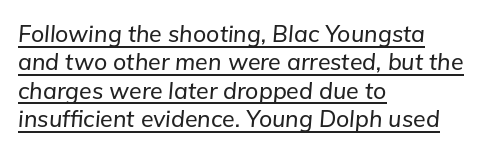
Caption: standard tracking, unaltered. Caption: multi-line text, flush left, ragged right. Underlined type. These lines were composed using italics.
